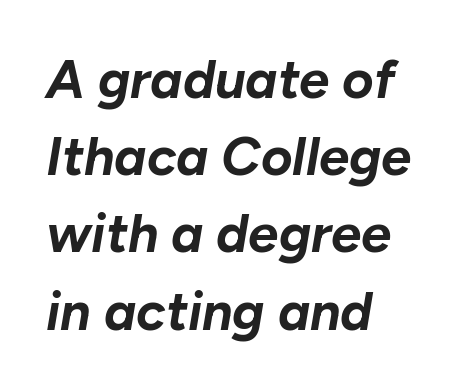
The image shows 54 px bold type, italic (leaning right); set left-aligned, normal line spacing (1.43x), normal letter spacing, not underlined; low stroke contrast and a medium x-height.
